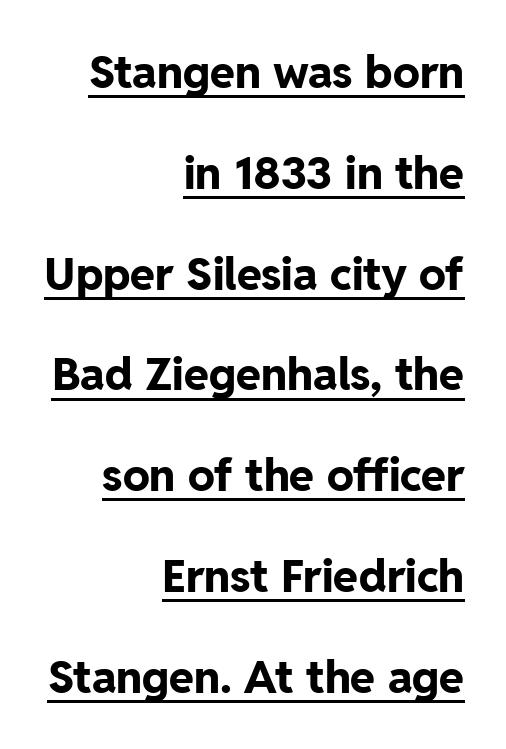
Note the varied advance widths — an 'i' is clearly narrower than an 'm'. The lettering holds an erect, upright posture throughout. Layout note: lines flush right. Interline gaps are noticeably wide in this sample. Glance below the letters and you will spot a drawn line.
